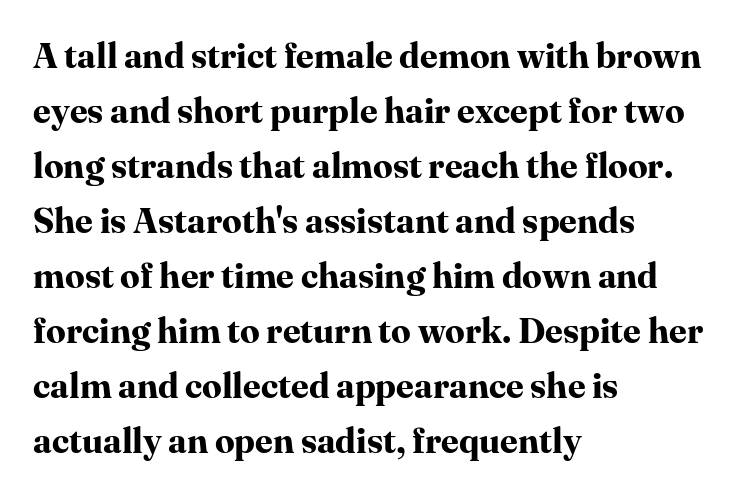
This sample keeps an unexceptional amount of space between lines. Character widths vary here, with narrow letters taking less room than wide ones. A typesetter would call this zero additional tracking. Layout note: lines flush left.
